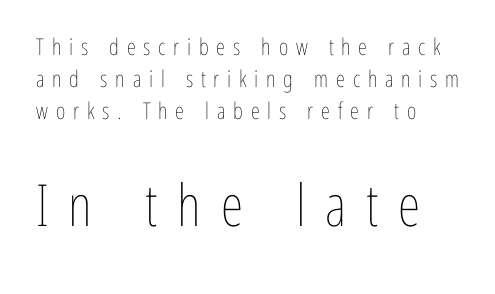
The image shows 58 px thin, condensed type, upright; set left-aligned, normal line spacing (1.4x), unusually wide letter spacing (+0.34 em), not underlined; the second (bottom) block is 2.52x larger; low stroke contrast and a medium x-height.
